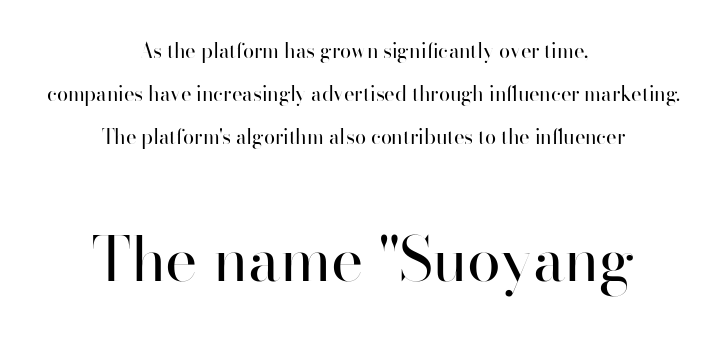
Q: Is the text bold? A: No.
Q: Is the text italic (slanted)? A: No, it is upright.
Q: Is the typeface a serif or a sans-serif typeface? A: Sans-serif.
Q: Is the text underlined? A: No.
Q: How is the paragraph aligned? A: Centered.
Q: Is the spacing between letters normal or unusually wide? A: Normal.
Q: Is the spacing between lines tight, normal or loose? A: Loose.
Q: Which block of text is set in a larger size, the first (top) or the second (bottom)? A: The second (bottom) one.
Q: Width (condensed, normal, or wide)? A: Normal.
Q: Stroke contrast? A: High.
Q: x-height? A: Small.
Q: Monospaced? A: No.
